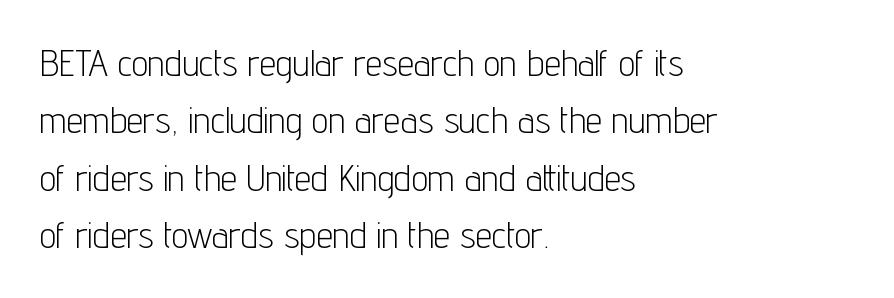
Q: Is the text bold? A: No.
Q: Is the text italic (slanted)? A: No, it is upright.
Q: Is the typeface a serif or a sans-serif typeface? A: Sans-serif.
Q: Is the text underlined? A: No.
Q: How is the paragraph aligned? A: Left-aligned.
Q: Is the spacing between letters normal or unusually wide? A: Normal.
Q: Is the spacing between lines tight, normal or loose? A: Normal.
Q: Width (condensed, normal, or wide)? A: Condensed.
Q: Stroke contrast? A: Low.
Q: x-height? A: Medium.
Q: Monospaced? A: No.
